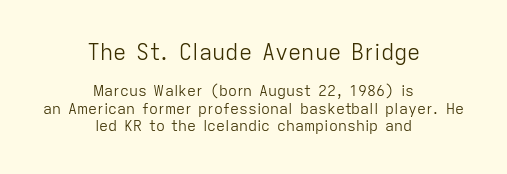
Q: Is the text bold? A: No.
Q: Is the text italic (slanted)? A: No, it is upright.
Q: Is the text underlined? A: No.
Q: How is the paragraph aligned? A: Centered.
Q: Is the spacing between letters normal or unusually wide? A: Normal.
Q: Which block of text is set in a larger size, the first (top) or the second (bottom)? A: The first (top) one.
